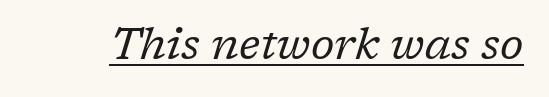
The image shows 44 px regular-weight serif type, italic (leaning right); set normal letter spacing, underlined; low stroke contrast and a medium x-height.
